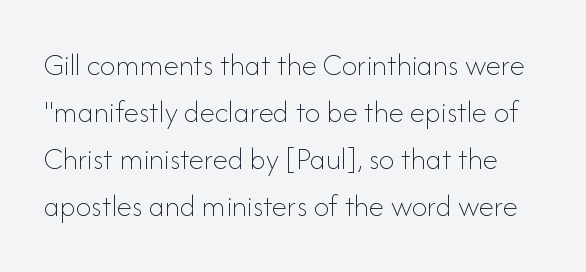
{"italic": "no", "bold": "no", "weight": "thin", "width": "normal", "stroke_contrast": "low", "x_height": "small", "monospaced": "no", "underline": "no", "line_spacing": "normal", "line_spacing_ratio": 1.52, "letter_spacing": "normal", "letter_spacing_em": 0.0, "glyph_px": 31}
